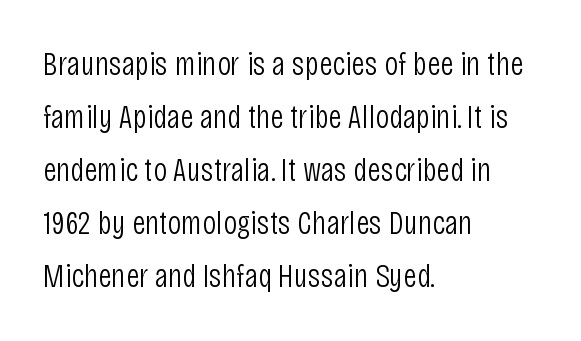
Students, note that the glyphs here touch the page at normal intervals. Each row of text sits above clean, open space. Varying glyph widths throughout — classic text-font behaviour. Is there any slant? The stems are plumb. The font family rendered here belongs to the sans-serif group. Bold? No — there's no thickening of the strokes.
